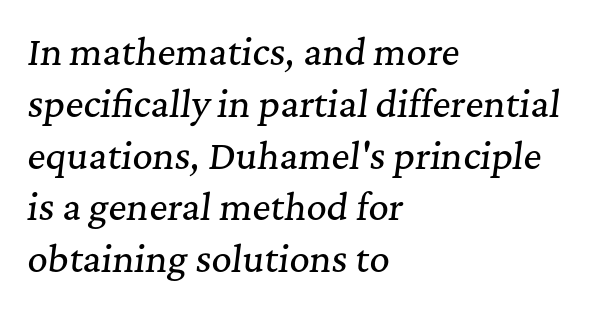
The image shows 35 px serif type, italic (leaning right); set left-aligned, normal line spacing (1.48x), normal letter spacing, not underlined; medium stroke contrast and a medium x-height.
